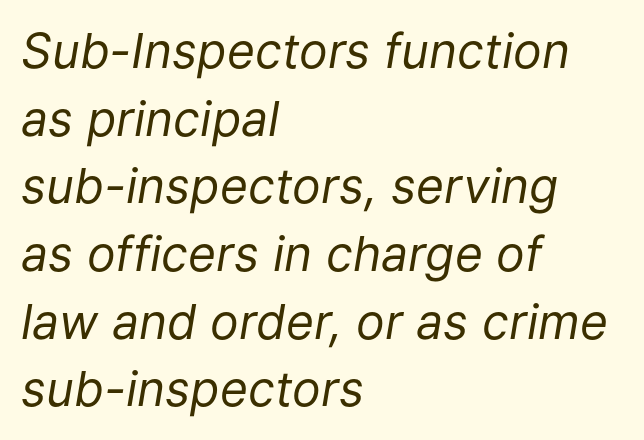
{"italic": "yes", "lean": "right", "slant_degrees": 9, "bold": "no", "weight": "regular", "width": "normal", "stroke_contrast": "low", "x_height": "medium", "monospaced": "no", "underline": "no", "align": "left", "line_spacing": "normal", "line_spacing_ratio": 1.41, "letter_spacing": "normal", "letter_spacing_em": 0.0, "glyph_px": 48}
